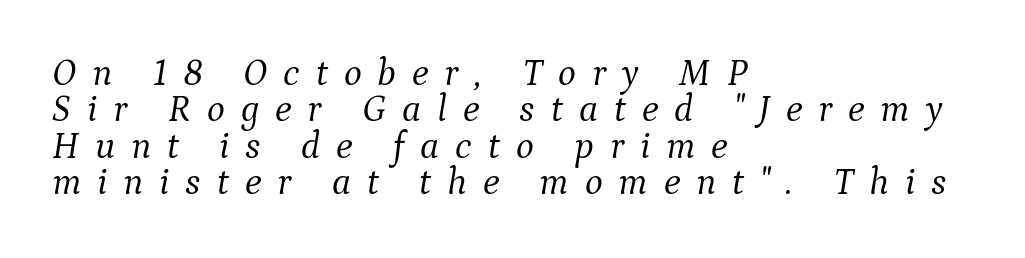
{"serif": "yes", "italic": "yes", "lean": "right", "slant_degrees": 9, "bold": "no", "weight": "light", "width": "normal", "stroke_contrast": "medium", "x_height": "medium", "monospaced": "no", "underline": "no", "align": "left", "line_spacing": "tight", "line_spacing_ratio": 0.96, "letter_spacing": "wide", "letter_spacing_em": 0.42, "glyph_px": 38}
